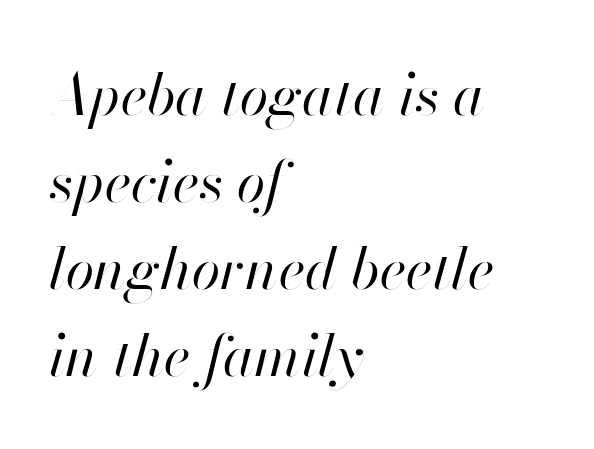
The image shows 58 px regular-weight type, italic (leaning right); set left-aligned, normal line spacing (1.5x), normal letter spacing, not underlined; high stroke contrast and a small x-height.
